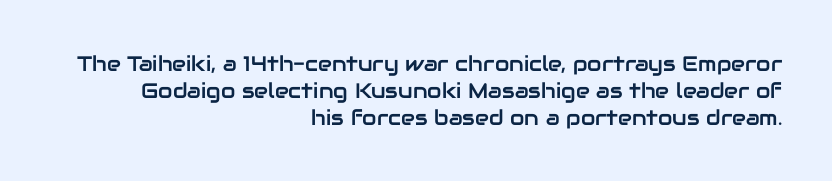
{"italic": "no", "underline": "no", "align": "right", "line_spacing": "normal", "line_spacing_ratio": 1.28, "letter_spacing": "normal", "letter_spacing_em": 0.0, "glyph_px": 21}
